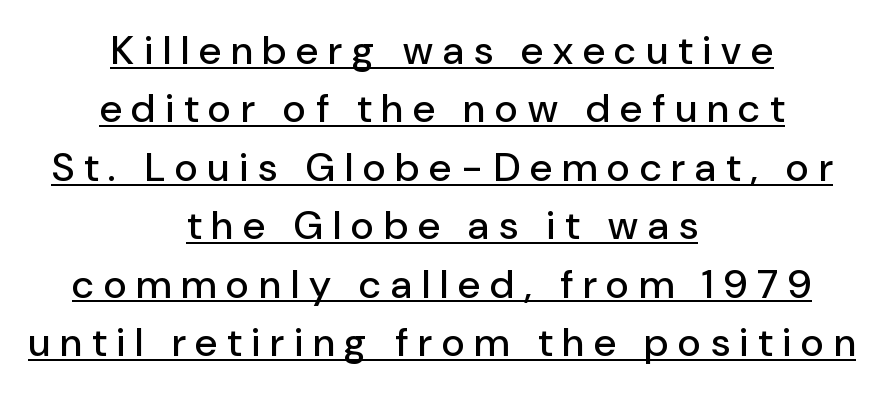
The space between consecutive lines is moderate. Every stem runs plumb, perpendicular to the baseline. The face used here appears with an underline applied. Casual observation: everything's sitting right in the middle. These lines are rendered in a variable-pitch font. The rendering inserts visible extra space after every character.
